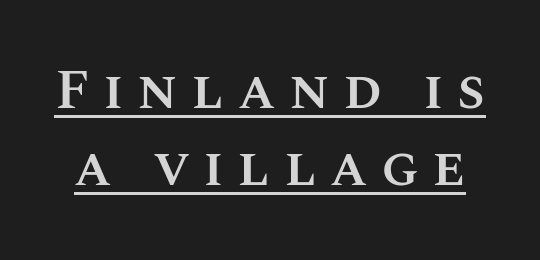
The image shows 56 px semibold type, upright; set normal line spacing (1.38x), unusually wide letter spacing (+0.24 em), underlined; medium stroke contrast and a large x-height.
